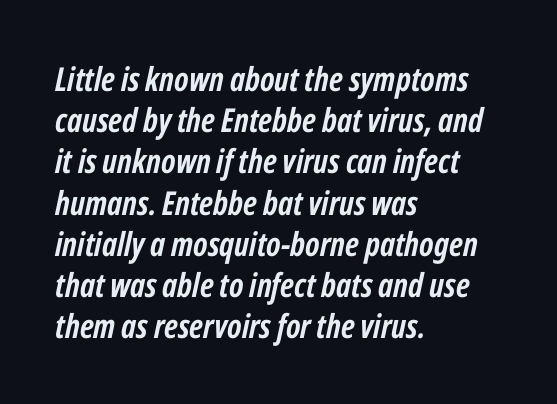
The image shows 33 px semibold, condensed type, italic (leaning right); set left-aligned, normal line spacing (1.25x), normal letter spacing, not underlined; low stroke contrast and a medium x-height.
